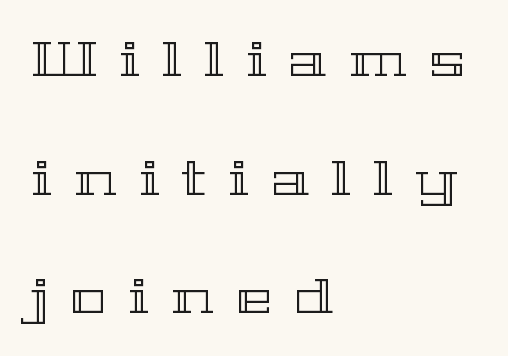
These lines are rendered in a variable-pitch font. Descenders hang freely into open space. These lines have a slow, spaced-out rhythm from letter to letter. You could fit nearly another row in the gap between these rows.
